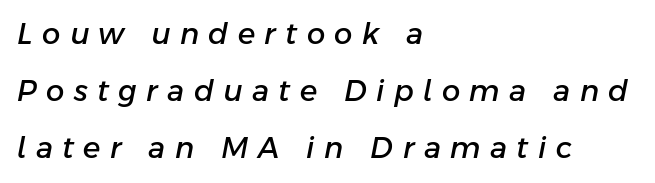
{"italic": "yes", "lean": "right", "slant_degrees": 11, "width": "normal", "stroke_contrast": "low", "x_height": "medium", "monospaced": "no", "underline": "no", "align": "left", "line_spacing": "loose", "line_spacing_ratio": 1.97, "letter_spacing": "wide", "letter_spacing_em": 0.33, "glyph_px": 29}
